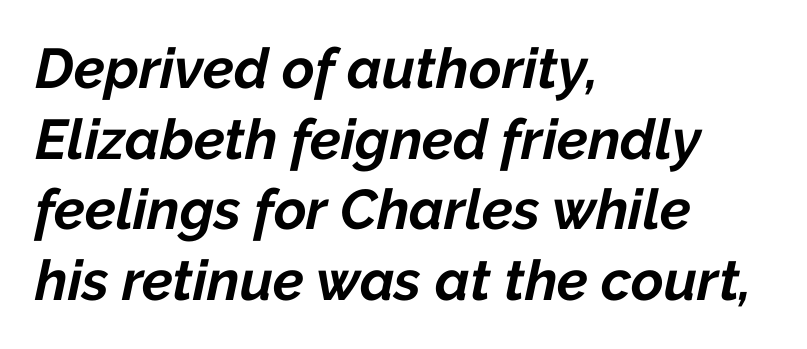
The image shows 56 px bold type, italic (leaning right); set left-aligned, normal line spacing (1.26x), normal letter spacing, not underlined; low stroke contrast and a medium x-height.
